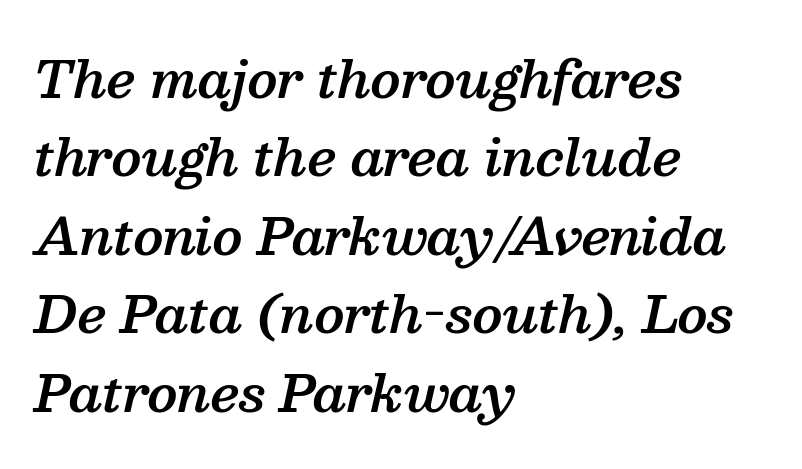
{"serif": "yes", "italic": "yes", "lean": "right", "slant_degrees": 13, "bold": "semi", "weight": "semibold", "width": "normal", "stroke_contrast": "medium", "x_height": "medium", "monospaced": "no", "underline": "no", "align": "left", "line_spacing": "normal", "line_spacing_ratio": 1.57, "letter_spacing": "normal", "letter_spacing_em": 0.0, "glyph_px": 50}
